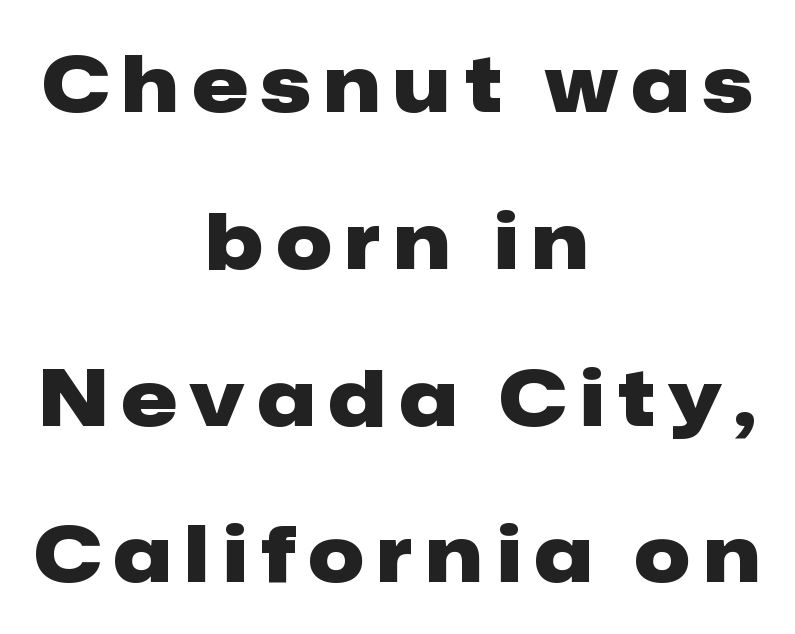
Here the designer chose a conventional face with non-uniform glyph widths. Line starts and ends both wander, symmetrically. If you measured baseline to baseline, you'd find a long distance. The text was rendered using a sans face with plain stroke endings. Decoration check: the copy has no underline.
